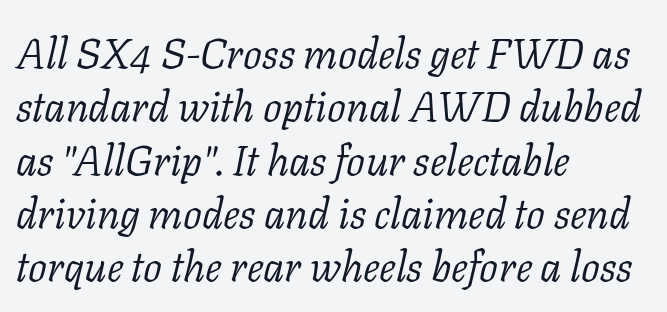
Q: Is the text bold? A: No.
Q: Is the text italic (slanted)? A: Yes, it leans right by about 11 degrees.
Q: Is the typeface a serif or a sans-serif typeface? A: Serif.
Q: Is the text underlined? A: No.
Q: How is the paragraph aligned? A: Left-aligned.
Q: Is the spacing between letters normal or unusually wide? A: Normal.
Q: Is the spacing between lines tight, normal or loose? A: Normal.
Q: Width (condensed, normal, or wide)? A: Normal.
Q: Stroke contrast? A: Low.
Q: x-height? A: Medium.
Q: Monospaced? A: No.
